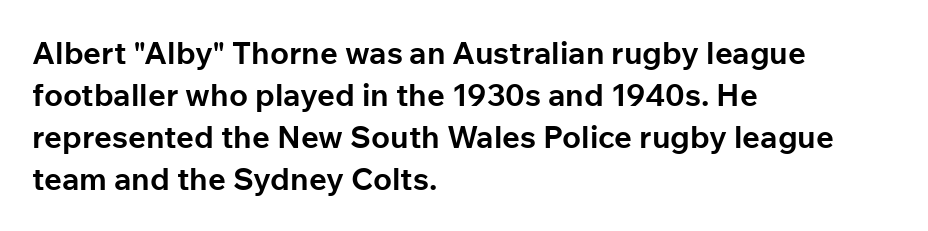
The image shows 31 px bold sans-serif type, upright; set left-aligned, normal line spacing (1.36x), normal letter spacing, not underlined; low stroke contrast and a medium x-height.
